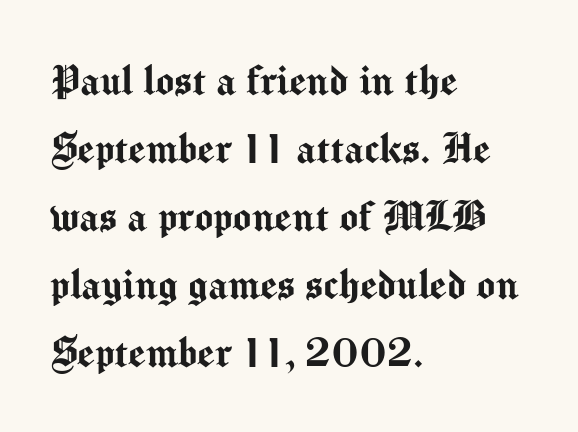
The image shows 49 px sans-serif type, upright; set left-aligned, normal line spacing (1.39x), normal letter spacing, not underlined; medium stroke contrast and a medium x-height.
